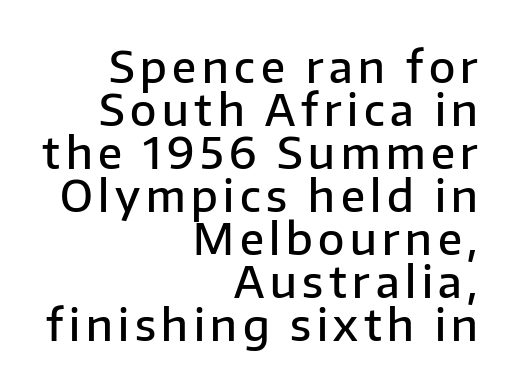
Q: Is the text bold? A: Semi-bold.
Q: Is the text italic (slanted)? A: No, it is upright.
Q: Is the typeface a serif or a sans-serif typeface? A: Sans-serif.
Q: Is the text underlined? A: No.
Q: How is the paragraph aligned? A: Right-aligned.
Q: Is the spacing between lines tight, normal or loose? A: Tight.
Q: Width (condensed, normal, or wide)? A: Normal.
Q: Stroke contrast? A: Low.
Q: x-height? A: Medium.
Q: Monospaced? A: No.
